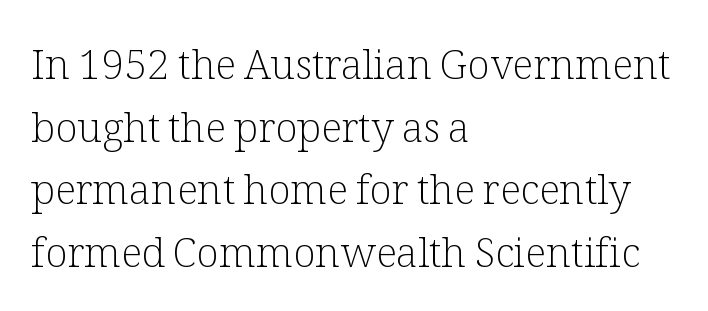
Q: Is the text bold? A: No.
Q: Is the text italic (slanted)? A: No, it is upright.
Q: Is the typeface a serif or a sans-serif typeface? A: Serif.
Q: Is the text underlined? A: No.
Q: How is the paragraph aligned? A: Left-aligned.
Q: Is the spacing between letters normal or unusually wide? A: Normal.
Q: Is the spacing between lines tight, normal or loose? A: Normal.
Q: Width (condensed, normal, or wide)? A: Normal.
Q: Stroke contrast? A: Low.
Q: x-height? A: Medium.
Q: Monospaced? A: No.
